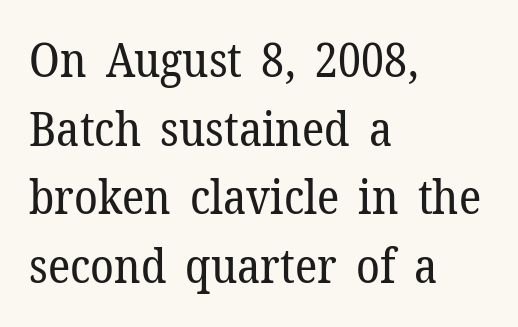
The passage shown is not underscored anywhere. Style check: upright. Character widths vary here, with narrow letters taking less room than wide ones. What kind of face is this? One with serifs.
